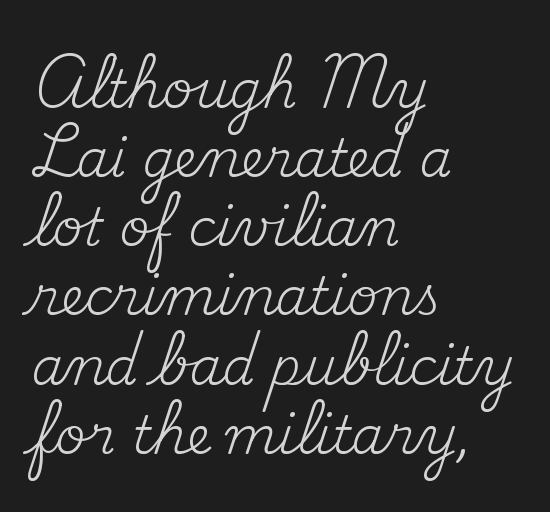
Q: Is the text bold? A: No.
Q: Is the text italic (slanted)? A: Yes.
Q: Is the typeface a serif or a sans-serif typeface? A: Serif.
Q: Is the text underlined? A: No.
Q: How is the paragraph aligned? A: Left-aligned.
Q: Is the spacing between letters normal or unusually wide? A: Normal.
Q: Is the spacing between lines tight, normal or loose? A: Normal.
Q: Width (condensed, normal, or wide)? A: Normal.
Q: Stroke contrast? A: Medium.
Q: x-height? A: Small.
Q: Monospaced? A: No.
